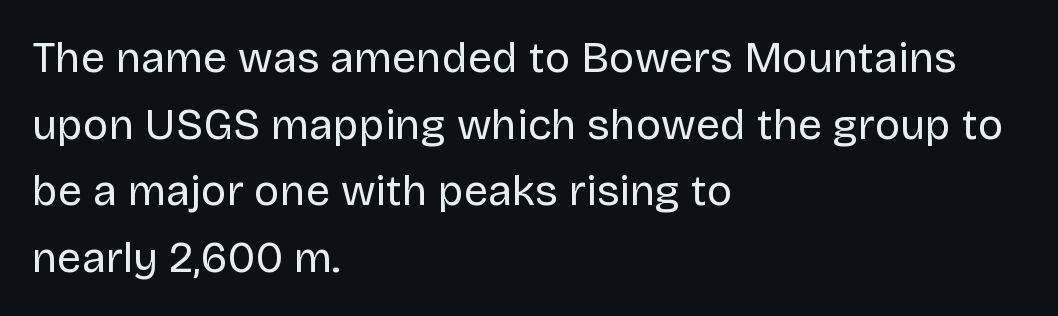
Do the characters align in a grid? No, the font is proportional. Weight: in the light-to-regular range. The typography opts for an upright posture over an oblique one. No feet cap the strokes, marking this as sans-serif type. Is there much room between lines? A standard amount, neither cramped nor airy.
